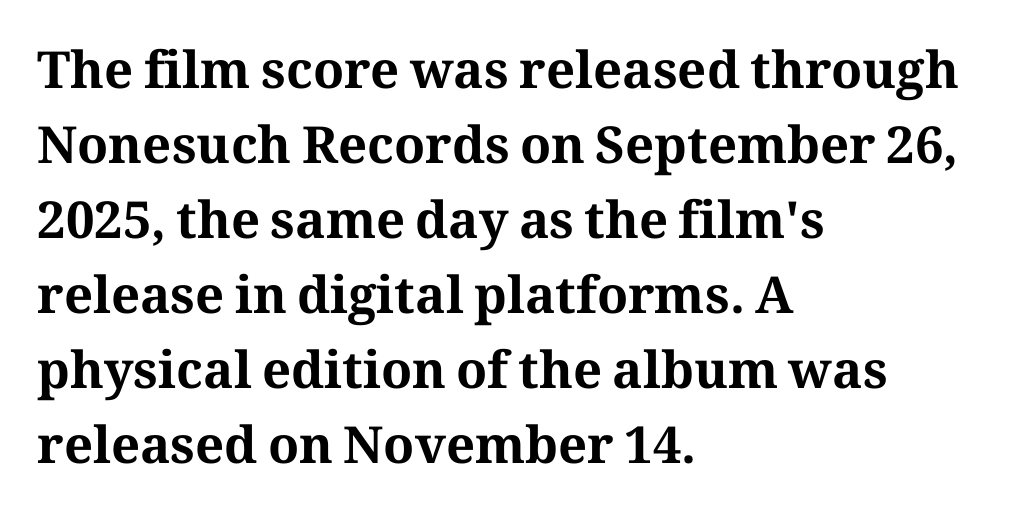
Q: Is the text bold? A: Yes.
Q: Is the text italic (slanted)? A: No, it is upright.
Q: Is the typeface a serif or a sans-serif typeface? A: Serif.
Q: Is the text underlined? A: No.
Q: How is the paragraph aligned? A: Left-aligned.
Q: Is the spacing between letters normal or unusually wide? A: Normal.
Q: Is the spacing between lines tight, normal or loose? A: Normal.
Q: Width (condensed, normal, or wide)? A: Normal.
Q: Stroke contrast? A: Medium.
Q: x-height? A: Medium.
Q: Monospaced? A: No.
